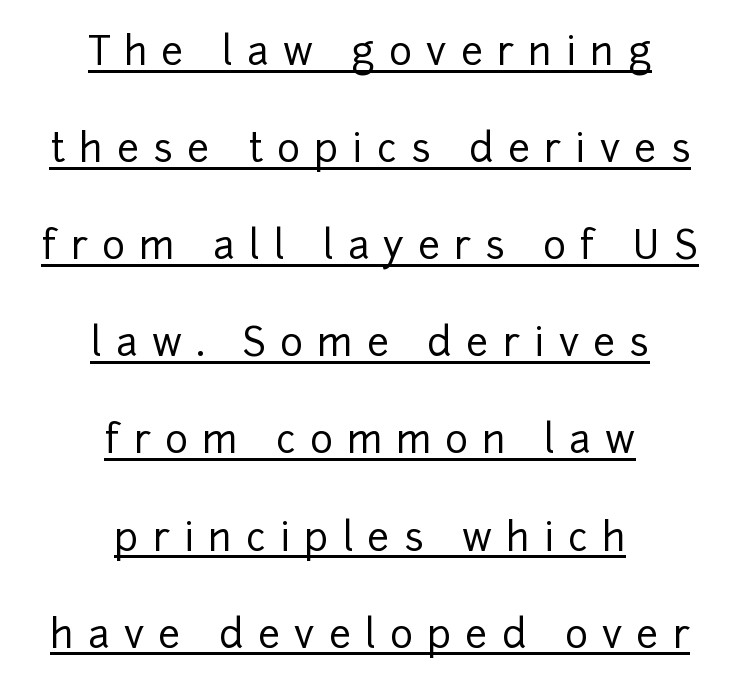
The image shows 39 px sans-serif type, upright; set centered, loose line spacing (2.49x), unusually wide letter spacing (+0.36 em), underlined; low stroke contrast and a medium x-height.
